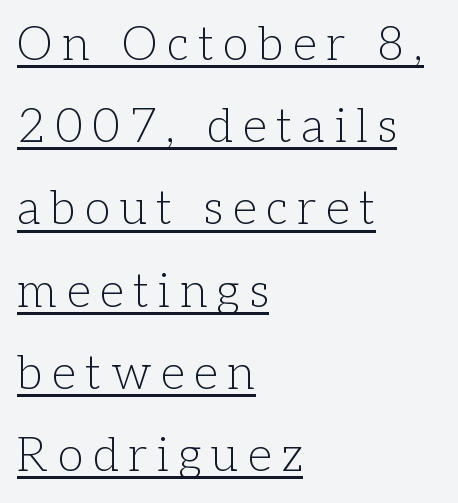
The image shows 47 px light serif type, upright; set left-aligned, line spacing 1.75x, unusually wide letter spacing (+0.21 em), underlined; low stroke contrast and a medium x-height.
